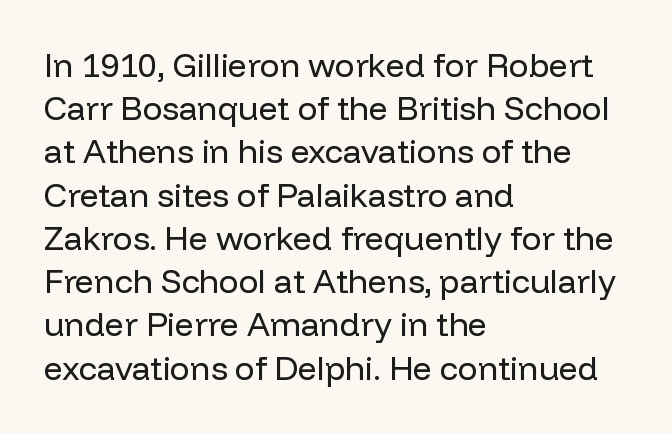
{"serif": "no", "italic": "no", "bold": "no", "weight": "regular", "width": "normal", "stroke_contrast": "low", "x_height": "medium", "monospaced": "no", "underline": "no", "align": "left", "line_spacing": "normal", "line_spacing_ratio": 1.31, "letter_spacing": "normal", "letter_spacing_em": 0.0, "glyph_px": 33}
